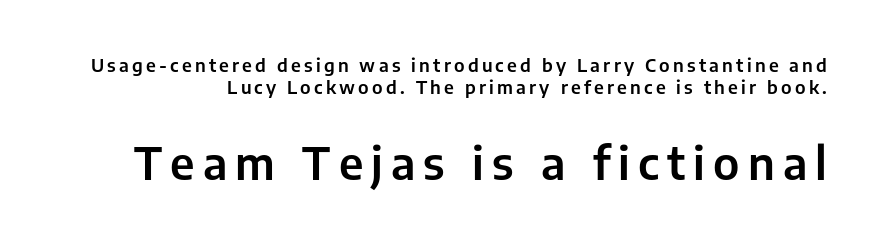
{"serif": "no", "italic": "no", "width": "normal", "stroke_contrast": "low", "x_height": "medium", "monospaced": "no", "underline": "no", "line_spacing_ratio": 1.23, "larger_block": "second", "size_ratio": 2.5, "glyph_px": 45}
